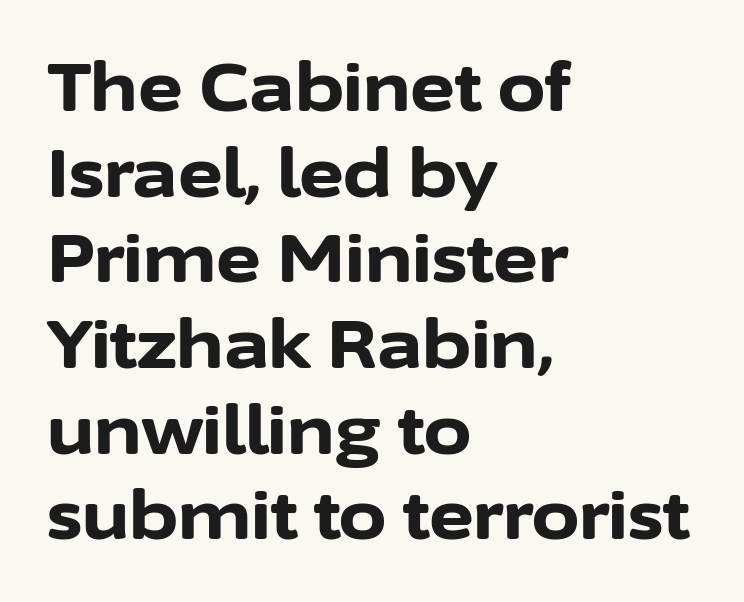
Q: Is the text bold? A: Yes.
Q: Is the text italic (slanted)? A: No, it is upright.
Q: Is the typeface a serif or a sans-serif typeface? A: Sans-serif.
Q: Is the text underlined? A: No.
Q: How is the paragraph aligned? A: Left-aligned.
Q: Is the spacing between letters normal or unusually wide? A: Normal.
Q: Is the spacing between lines tight, normal or loose? A: Normal.
Q: Width (condensed, normal, or wide)? A: Normal.
Q: Stroke contrast? A: Low.
Q: x-height? A: Medium.
Q: Monospaced? A: No.
